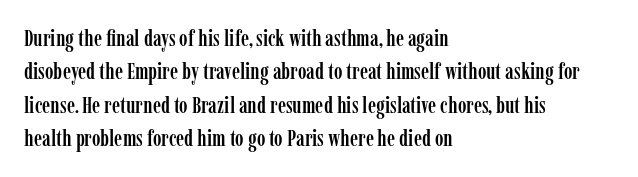
Q: Is the text italic (slanted)? A: No, it is upright.
Q: Is the text underlined? A: No.
Q: How is the paragraph aligned? A: Left-aligned.
Q: Is the spacing between letters normal or unusually wide? A: Normal.
Q: Is the spacing between lines tight, normal or loose? A: Normal.
